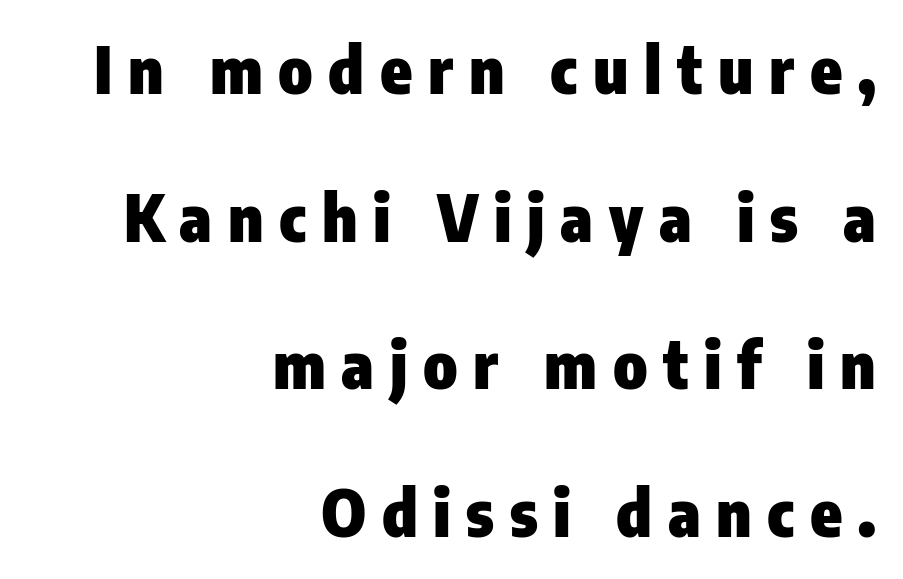
A sans-serif font was chosen for this passage. Is the block centered? No — it sits flush against the right margin. In terms of weight, the rendering is a true, heavy bold. If you measured baseline to baseline, you'd find a long distance. Tracking value appears strongly positive — letters spread wide. The zone under the glyphs is completely vacant.
